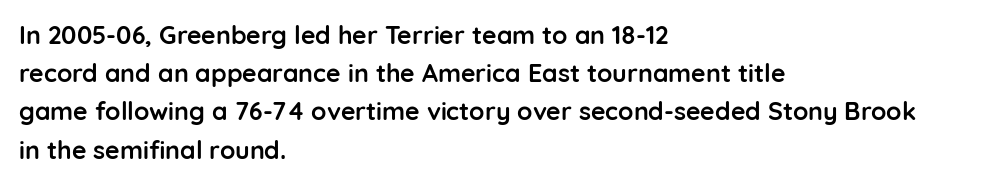
{"italic": "no", "bold": "yes", "underline": "no", "align": "left", "line_spacing": "normal", "line_spacing_ratio": 1.53, "letter_spacing": "normal", "letter_spacing_em": 0.0, "glyph_px": 25}
